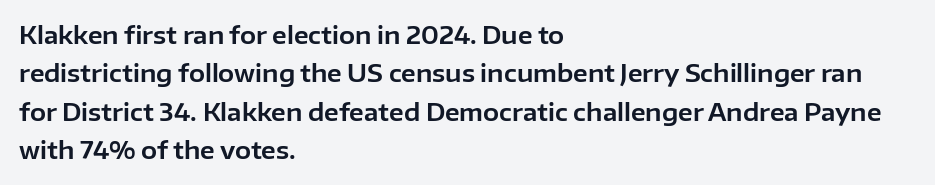
The image shows 24 px text type, upright; set left-aligned, normal line spacing (1.6x), normal letter spacing, not underlined.
